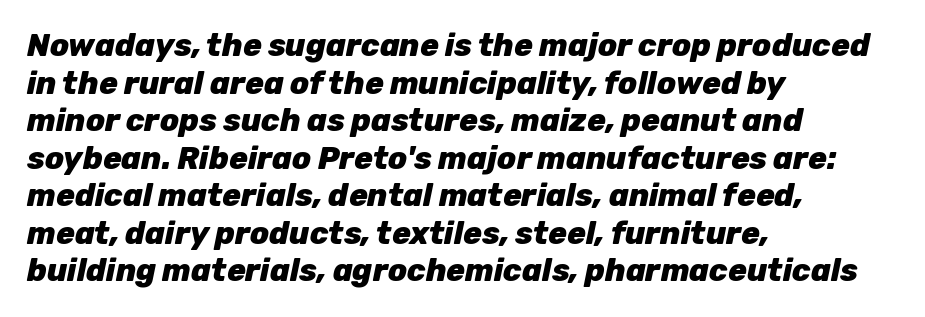
{"italic": "yes", "lean": "right", "slant_degrees": 12, "bold": "yes", "weight": "heavy", "width": "normal", "stroke_contrast": "low", "x_height": "medium", "monospaced": "no", "underline": "no", "align": "left", "line_spacing_ratio": 1.21, "letter_spacing": "normal", "letter_spacing_em": 0.0, "glyph_px": 31}
